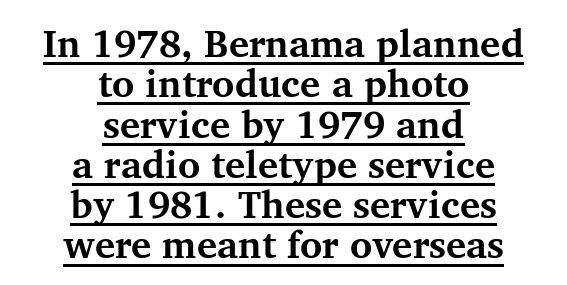
The image shows 38 px bold serif type, upright; set centered, tight line spacing (1.06x), normal letter spacing, underlined; medium stroke contrast and a medium x-height.
